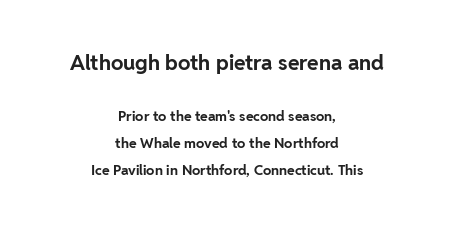
The image shows 21 px bold type, upright; set centered, loose line spacing (1.95x), normal letter spacing, not underlined; the first (top) block is 1.5x larger.
